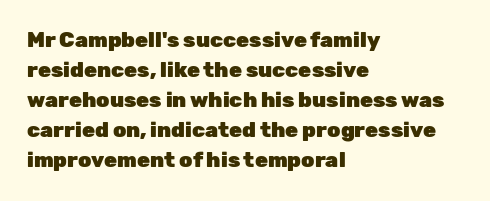
The image shows 21 px bold type, upright; set left-aligned, normal line spacing (1.43x), normal letter spacing, not underlined.
